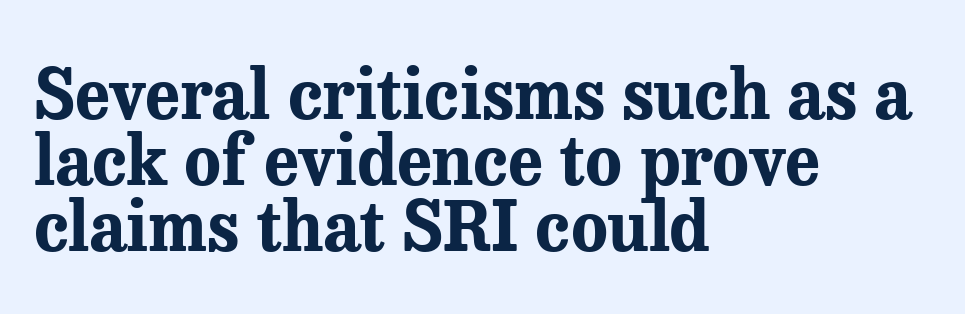
Q: Is the text bold? A: Yes.
Q: Is the text italic (slanted)? A: No, it is upright.
Q: Is the typeface a serif or a sans-serif typeface? A: Serif.
Q: Is the text underlined? A: No.
Q: How is the paragraph aligned? A: Left-aligned.
Q: Is the spacing between letters normal or unusually wide? A: Normal.
Q: Is the spacing between lines tight, normal or loose? A: Tight.
Q: Width (condensed, normal, or wide)? A: Normal.
Q: Stroke contrast? A: Medium.
Q: x-height? A: Medium.
Q: Monospaced? A: No.
